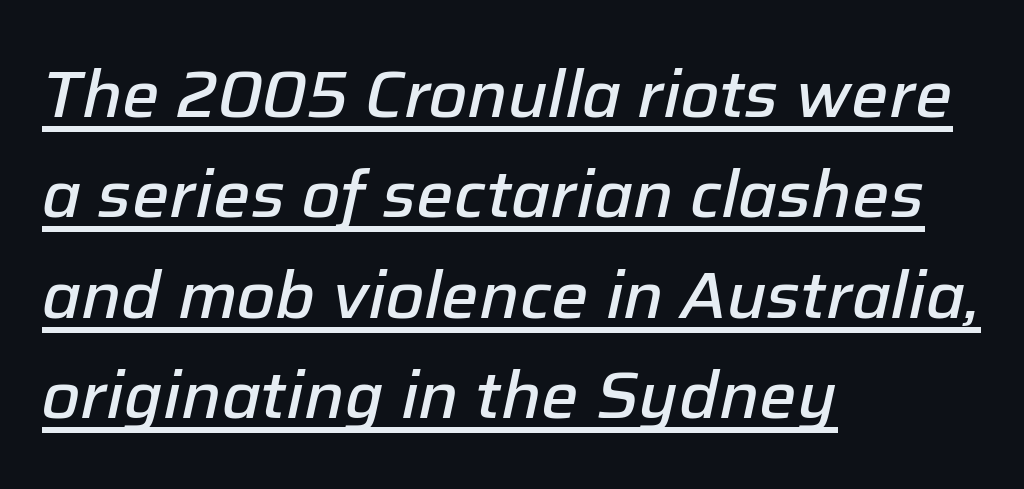
{"italic": "yes", "lean": "right", "slant_degrees": 12, "bold": "semi", "weight": "semibold", "width": "normal", "stroke_contrast": "low", "x_height": "medium", "monospaced": "no", "underline": "yes", "align": "left", "line_spacing": "normal", "line_spacing_ratio": 1.52, "letter_spacing": "normal", "letter_spacing_em": 0.0, "glyph_px": 66}
